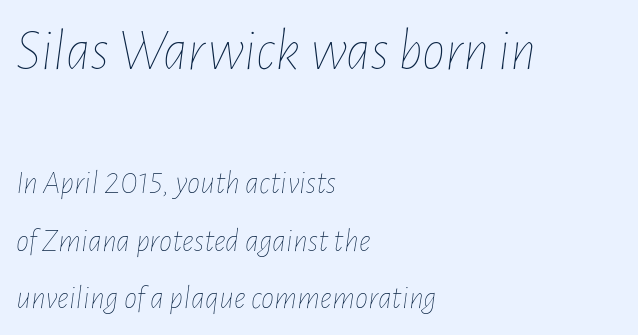
The image shows 58 px thin, condensed type, italic (leaning right); set left-aligned, line spacing 1.74x, normal letter spacing, not underlined; the first (top) block is 1.76x larger; low stroke contrast and a medium x-height.
